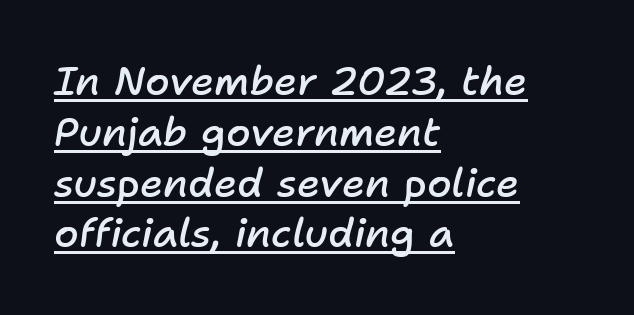
The image shows 40 px semibold type, italic (leaning right); set left-aligned, normal line spacing (1.27x), normal letter spacing, underlined; low stroke contrast and a medium x-height.
